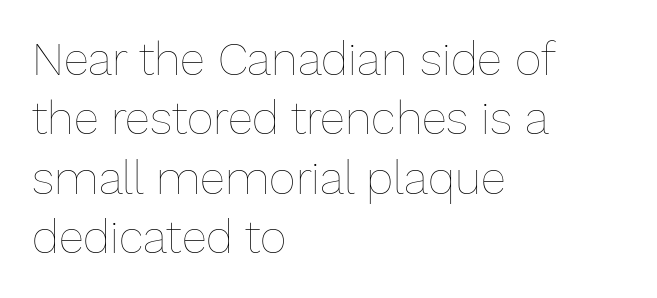
Weight: not bold — regular or lighter. The rag falls on the right side of this text block. This sample has the flowing, uneven cadence of proportional lettering. Summary of vertical rhythm: regular, with standard interline spacing.
